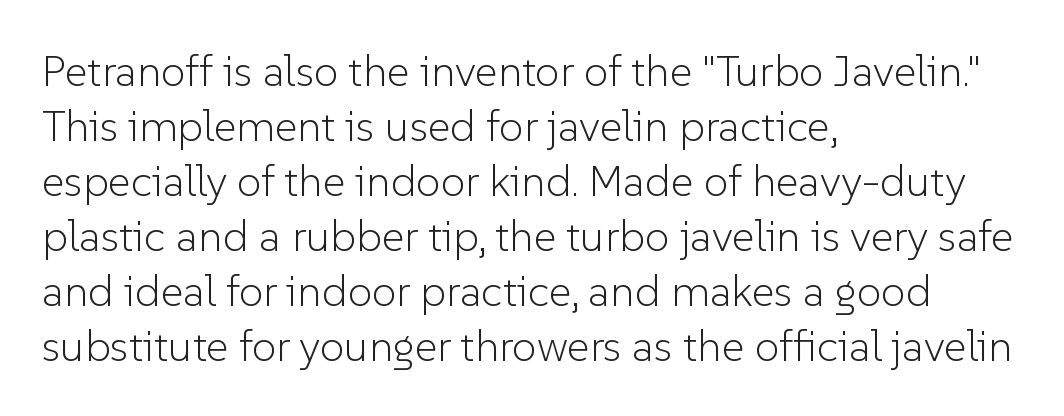
This sample keeps an unexceptional amount of space between lines. Typeset ragged right — the left edge is the straight one. The letters stand straight up with perfectly vertical stems. This sample has the flowing, uneven cadence of proportional lettering. Glyph-to-glyph distance matches everyday printed text. Nothing heavy about these letters — not bold at all.
